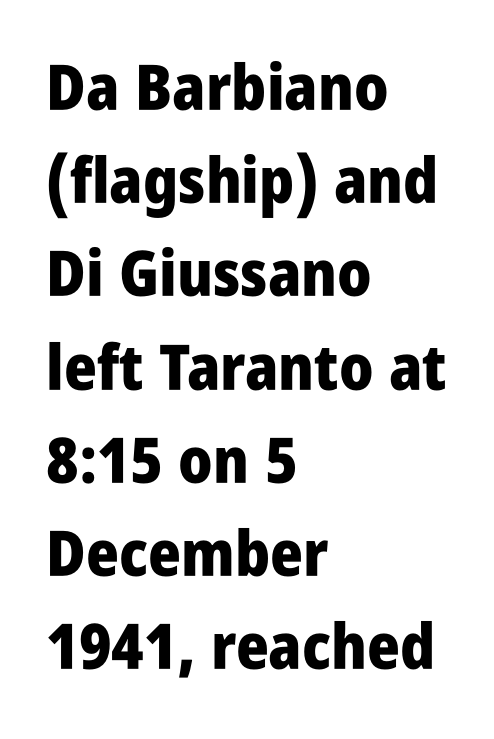
Q: Is the text bold? A: Yes.
Q: Is the text italic (slanted)? A: No, it is upright.
Q: Is the typeface a serif or a sans-serif typeface? A: Sans-serif.
Q: Is the text underlined? A: No.
Q: How is the paragraph aligned? A: Left-aligned.
Q: Is the spacing between letters normal or unusually wide? A: Normal.
Q: Is the spacing between lines tight, normal or loose? A: Normal.
Q: Width (condensed, normal, or wide)? A: Condensed.
Q: Stroke contrast? A: Low.
Q: x-height? A: Large.
Q: Monospaced? A: No.
